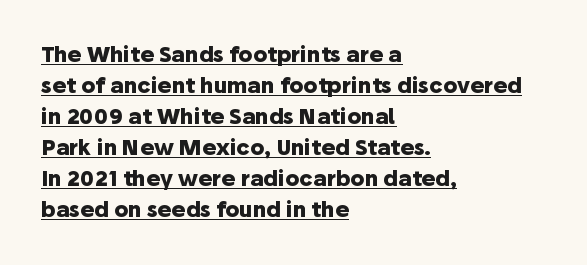
Which margin do the lines hug? The left one — the right edge is uneven. Honestly, the letter spacing is just normal — you wouldn't notice it. The characters look thick and weighty, a clear bold. Somebody hit Ctrl+U on this one — the words are underlined. Rendered with straight, roman letterforms.
